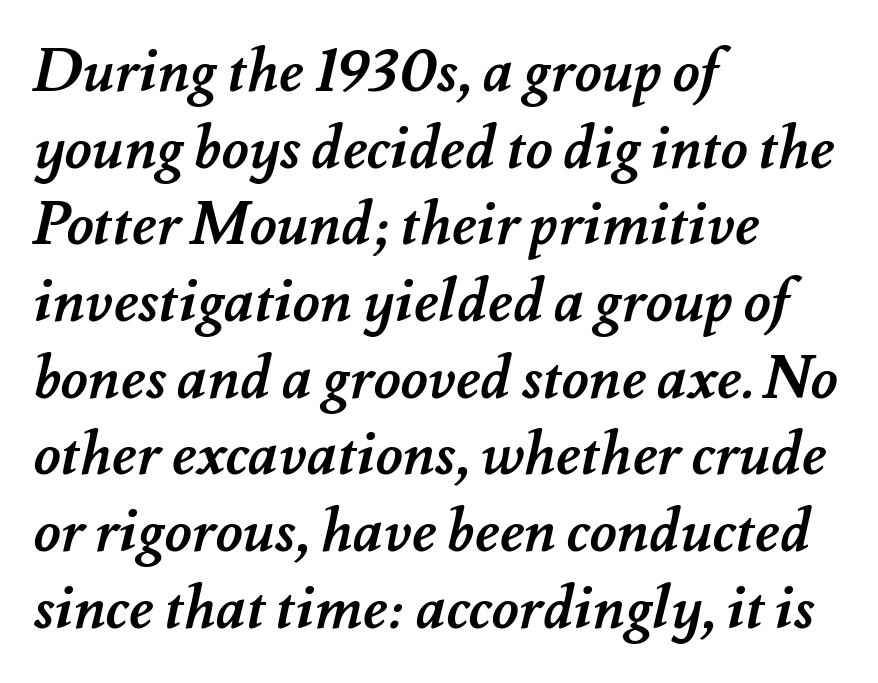
The image shows 59 px semibold type; set left-aligned, normal line spacing (1.3x), normal letter spacing, not underlined; medium stroke contrast and a small x-height.
